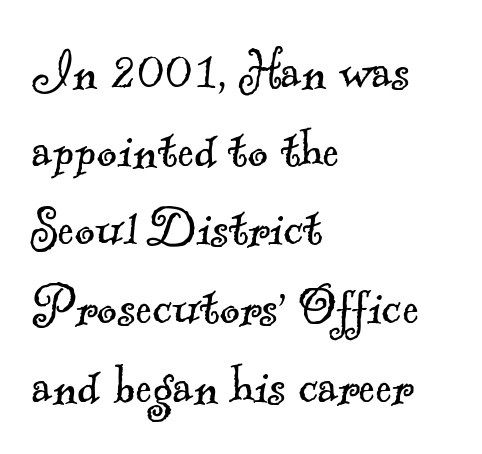
The letterforms sit at book weight or below. The face used here is proportionally spaced, like ordinary book or web type. The rendering shows small feet on the letterforms — a serif design. Vertically, the passage feels balanced, rows spaced as you'd expect. Each word holds together tightly as a unit, with standard inter-letter gaps.
